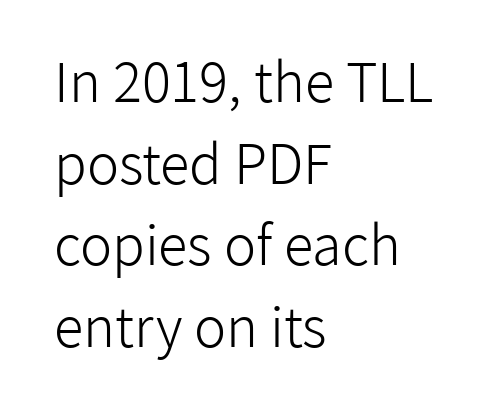
{"serif": "no", "italic": "no", "bold": "no", "weight": "light", "width": "normal", "stroke_contrast": "low", "x_height": "medium", "monospaced": "no", "underline": "no", "align": "left", "line_spacing": "normal", "line_spacing_ratio": 1.51, "letter_spacing": "normal", "letter_spacing_em": 0.0, "glyph_px": 54}
